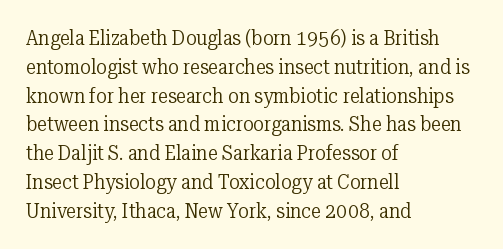
Q: Is the text bold? A: No.
Q: Is the text italic (slanted)? A: No, it is upright.
Q: Is the text underlined? A: No.
Q: How is the paragraph aligned? A: Left-aligned.
Q: Is the spacing between letters normal or unusually wide? A: Normal.
Q: Is the spacing between lines tight, normal or loose? A: Normal.
